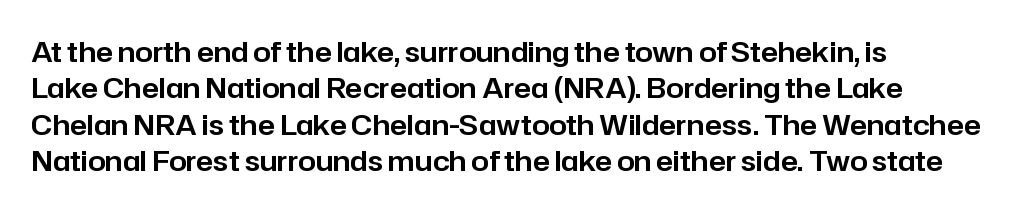
If you drew a line through each stem, it would be perfectly vertical. Words appear dense and cohesive because spacing is normal. The space between consecutive lines is moderate. The passage shown is typeset with a sans-serif family. The passage shown is not underscored anywhere.
